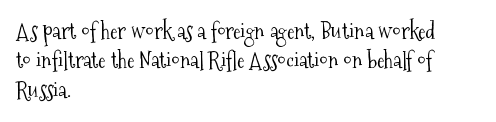
The image shows 22 px text type, upright; set left-aligned, normal line spacing (1.34x), normal letter spacing, not underlined.
